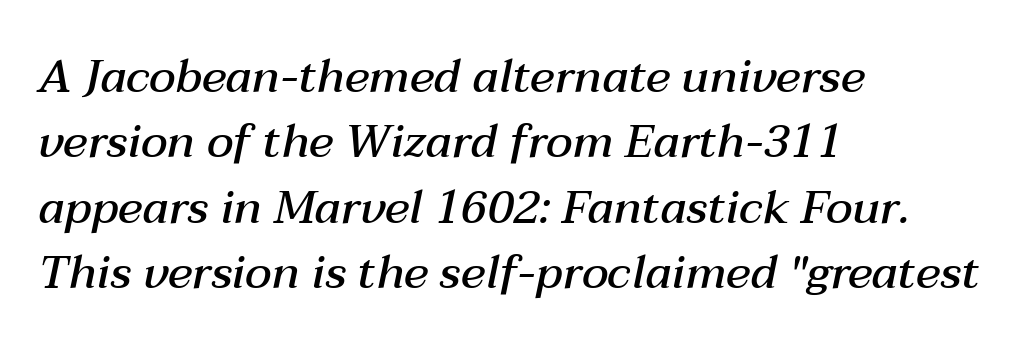
The image shows 46 px semibold type, italic (leaning right); set left-aligned, normal line spacing (1.42x), normal letter spacing, not underlined; medium stroke contrast and a medium x-height.
